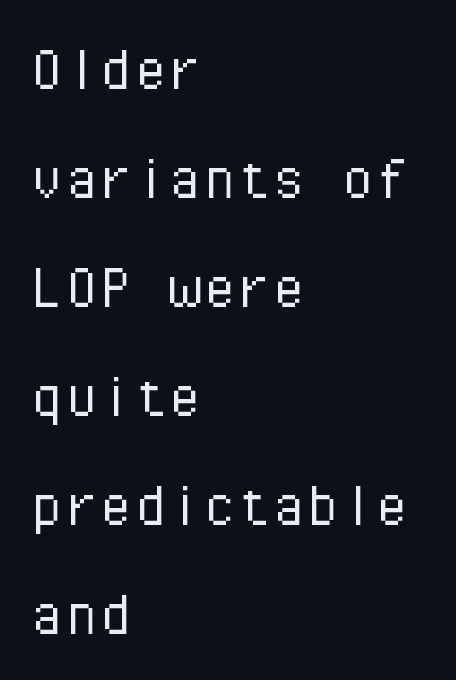
Posture: straight, roman, zero tilt. The font family rendered here belongs to the sans-serif group. How would I describe the line gaps? Plain and ordinary. The rendering uses typewriter-style spacing with identical character cells.
